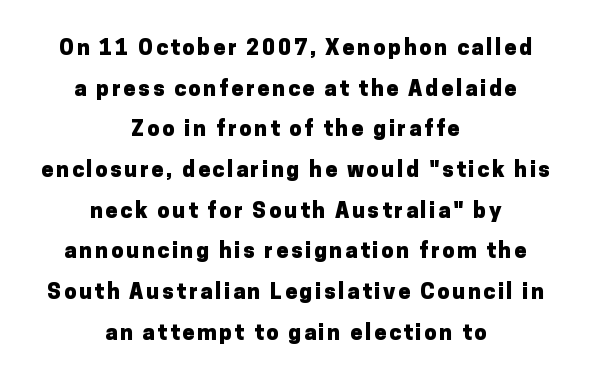
{"italic": "no", "bold": "yes", "underline": "no", "align": "center", "line_spacing_ratio": 1.85, "glyph_px": 22}
